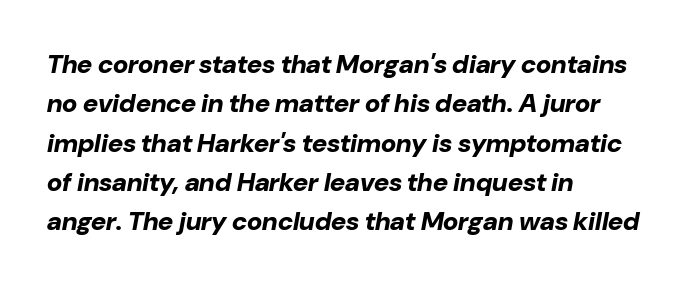
Q: Is the text bold? A: Yes.
Q: Is the text italic (slanted)? A: Yes, it leans right by about 10 degrees.
Q: Is the text underlined? A: No.
Q: How is the paragraph aligned? A: Left-aligned.
Q: Is the spacing between letters normal or unusually wide? A: Normal.
Q: Is the spacing between lines tight, normal or loose? A: Normal.
